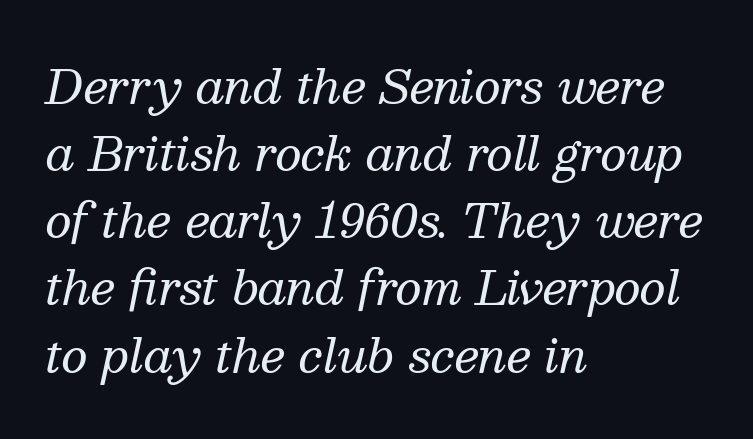
If you drew a line through each stem, it would be angled. The area under the type is left untouched. A typesetter would call this proportional, since set widths differ per character. Observe the ordinary spacing: letters are neighbours, not strangers. The passage shown is not bold in any degree. Visually the block forms a straight wall on the left and a jagged coastline on the right.
